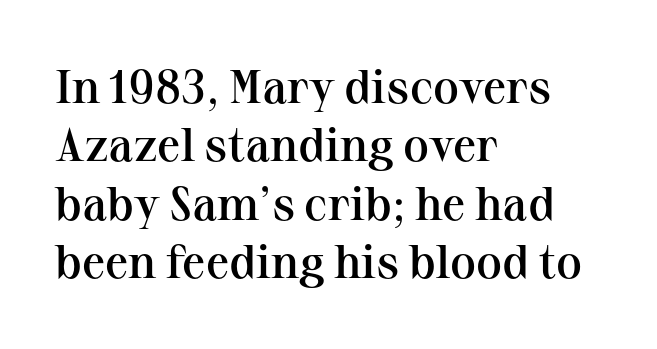
Q: Is the text bold? A: Semi-bold.
Q: Is the text italic (slanted)? A: No, it is upright.
Q: Is the typeface a serif or a sans-serif typeface? A: Serif.
Q: Is the text underlined? A: No.
Q: How is the paragraph aligned? A: Left-aligned.
Q: Is the spacing between letters normal or unusually wide? A: Normal.
Q: Width (condensed, normal, or wide)? A: Normal.
Q: Stroke contrast? A: Medium.
Q: x-height? A: Medium.
Q: Monospaced? A: No.
